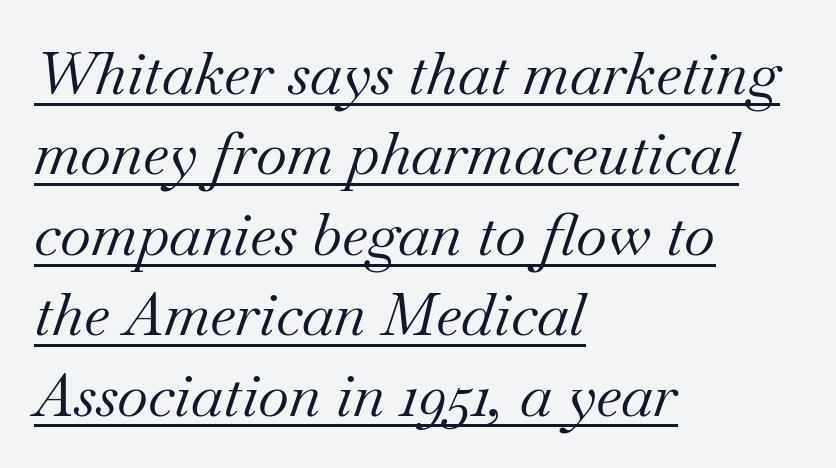
Q: Is the text bold? A: No.
Q: Is the text italic (slanted)? A: Yes, it leans right by about 18 degrees.
Q: Is the typeface a serif or a sans-serif typeface? A: Serif.
Q: Is the text underlined? A: Yes.
Q: How is the paragraph aligned? A: Left-aligned.
Q: Is the spacing between letters normal or unusually wide? A: Normal.
Q: Is the spacing between lines tight, normal or loose? A: Normal.
Q: Width (condensed, normal, or wide)? A: Normal.
Q: Stroke contrast? A: Medium.
Q: x-height? A: Small.
Q: Monospaced? A: No.
